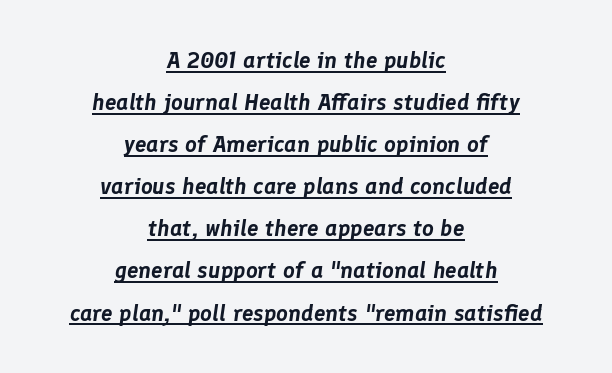
Q: Is the text italic (slanted)? A: Yes, it leans right by about 8 degrees.
Q: Is the text underlined? A: Yes.
Q: How is the paragraph aligned? A: Centered.
Q: Is the spacing between letters normal or unusually wide? A: Normal.
